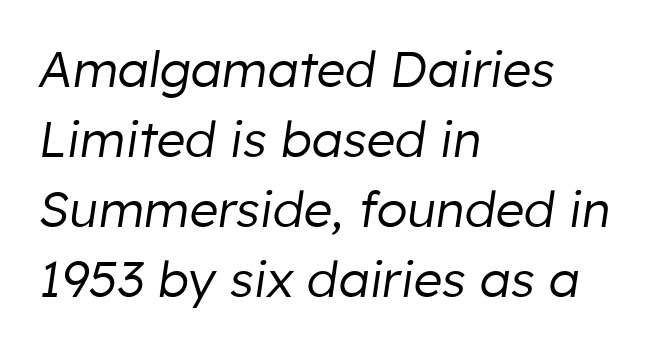
{"italic": "yes", "lean": "right", "slant_degrees": 8, "bold": "no", "weight": "regular", "width": "normal", "stroke_contrast": "low", "x_height": "medium", "monospaced": "no", "underline": "no", "align": "left", "line_spacing": "normal", "line_spacing_ratio": 1.4, "letter_spacing": "normal", "letter_spacing_em": 0.0, "glyph_px": 50}
